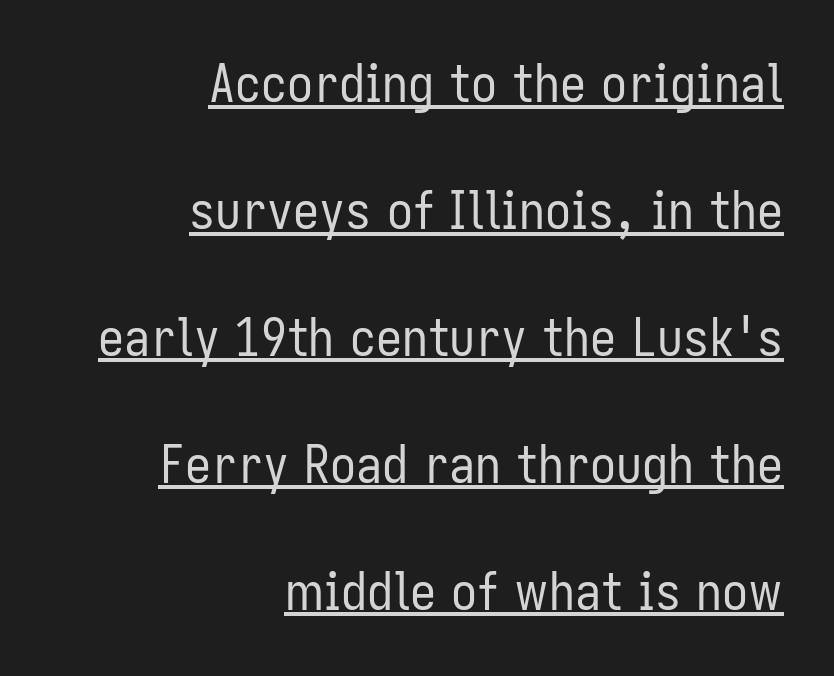
The image shows 52 px regular-weight, condensed sans-serif type, upright; set right-aligned, loose line spacing (2.44x), normal letter spacing, underlined; low stroke contrast and a medium x-height.
